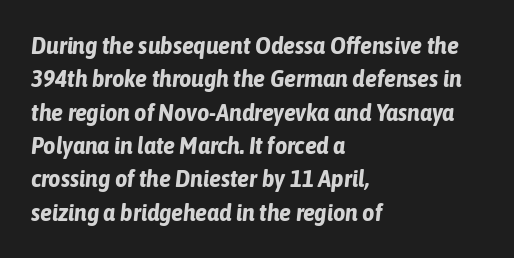
Q: Is the text bold? A: Yes.
Q: Is the text italic (slanted)? A: Yes, it leans right by about 6 degrees.
Q: Is the text underlined? A: No.
Q: How is the paragraph aligned? A: Left-aligned.
Q: Is the spacing between letters normal or unusually wide? A: Normal.
Q: Is the spacing between lines tight, normal or loose? A: Normal.
